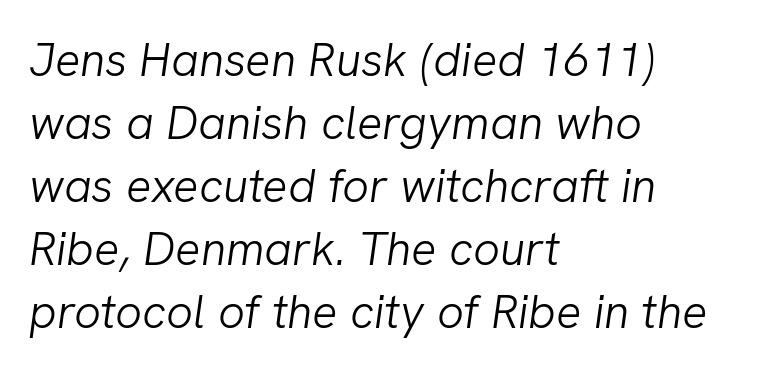
Q: Is the text bold? A: No.
Q: Is the text italic (slanted)? A: Yes, it leans right by about 8 degrees.
Q: Is the text underlined? A: No.
Q: How is the paragraph aligned? A: Left-aligned.
Q: Is the spacing between letters normal or unusually wide? A: Normal.
Q: Is the spacing between lines tight, normal or loose? A: Normal.
Q: Width (condensed, normal, or wide)? A: Normal.
Q: Stroke contrast? A: Low.
Q: x-height? A: Medium.
Q: Monospaced? A: No.
